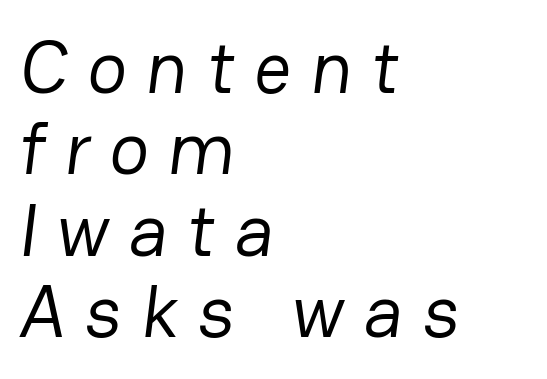
The image shows 74 px regular-weight sans-serif type; set left-aligned, tight line spacing (1.1x), unusually wide letter spacing (+0.26 em), not underlined; low stroke contrast and a medium x-height.
